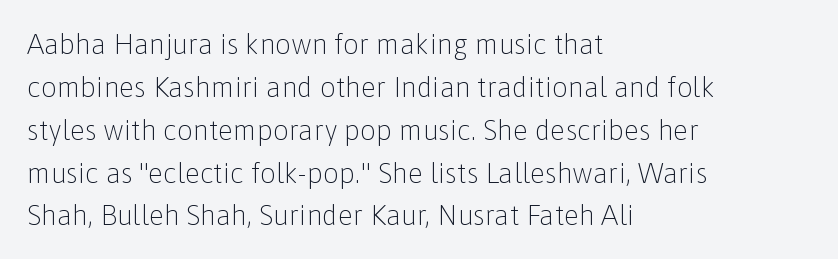
{"serif": "no", "italic": "no", "bold": "no", "weight": "light", "width": "normal", "stroke_contrast": "low", "x_height": "medium", "monospaced": "no", "underline": "no", "align": "left", "line_spacing": "normal", "line_spacing_ratio": 1.53, "letter_spacing": "normal", "letter_spacing_em": 0.0, "glyph_px": 28}
